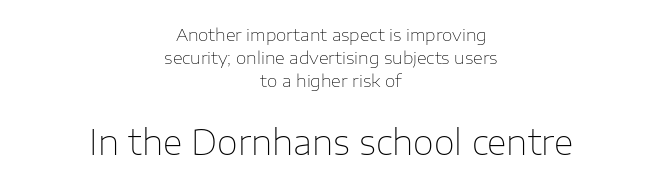
The more generous point size was reserved for the lower chunk. Regarding leading, the lines here are spaced in the standard way. The horizontal fit of the characters is conventional and even. Observe the absence of serifs on each vertical stroke in this sample. No extra ink here — the face is not bold. The zone under the glyphs is completely vacant.
